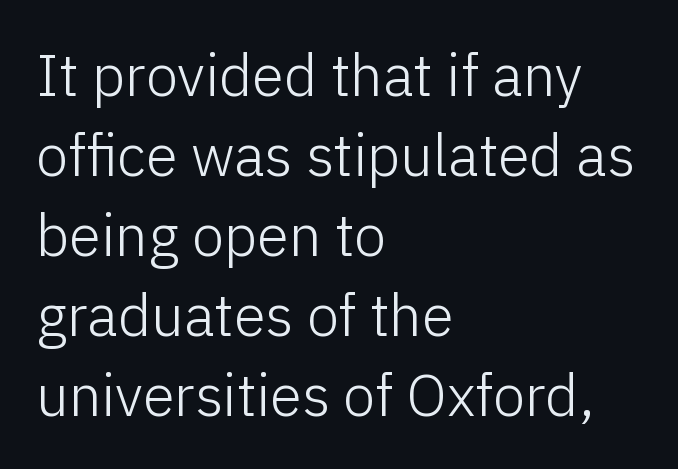
Q: Is the text bold? A: No.
Q: Is the text italic (slanted)? A: No, it is upright.
Q: Is the typeface a serif or a sans-serif typeface? A: Sans-serif.
Q: Is the text underlined? A: No.
Q: How is the paragraph aligned? A: Left-aligned.
Q: Is the spacing between letters normal or unusually wide? A: Normal.
Q: Is the spacing between lines tight, normal or loose? A: Normal.
Q: Width (condensed, normal, or wide)? A: Normal.
Q: Stroke contrast? A: Low.
Q: x-height? A: Medium.
Q: Monospaced? A: No.
